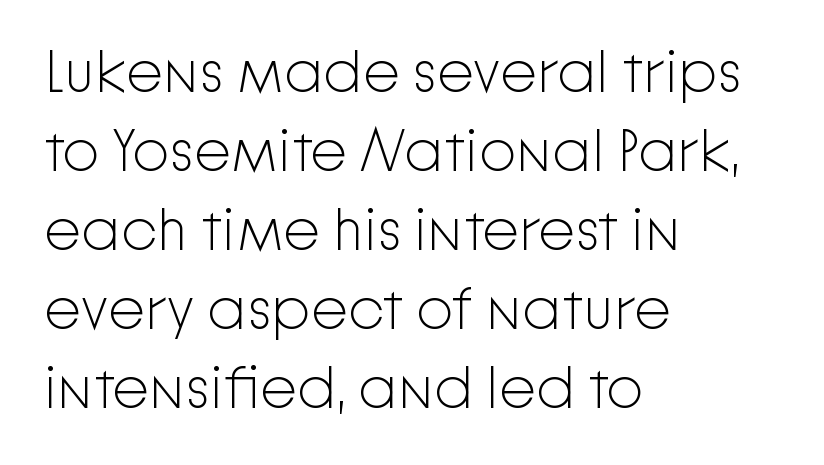
These lines are rendered in a variable-pitch font. Nobody touched the tracking dial on this one. A roman cut, with each character standing at attention. On a weight scale, this lands at 450 or below.
